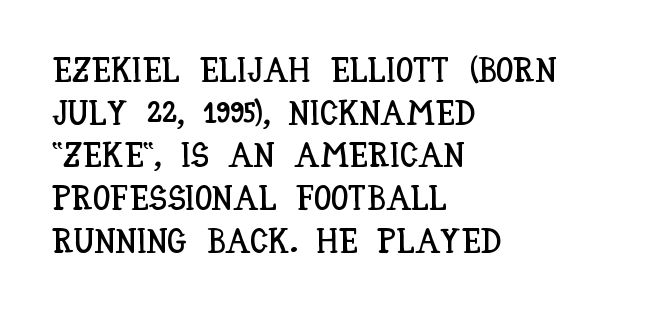
The image shows 35 px condensed type, upright; set left-aligned, line spacing 1.22x, normal letter spacing, not underlined; low stroke contrast and a large x-height.
